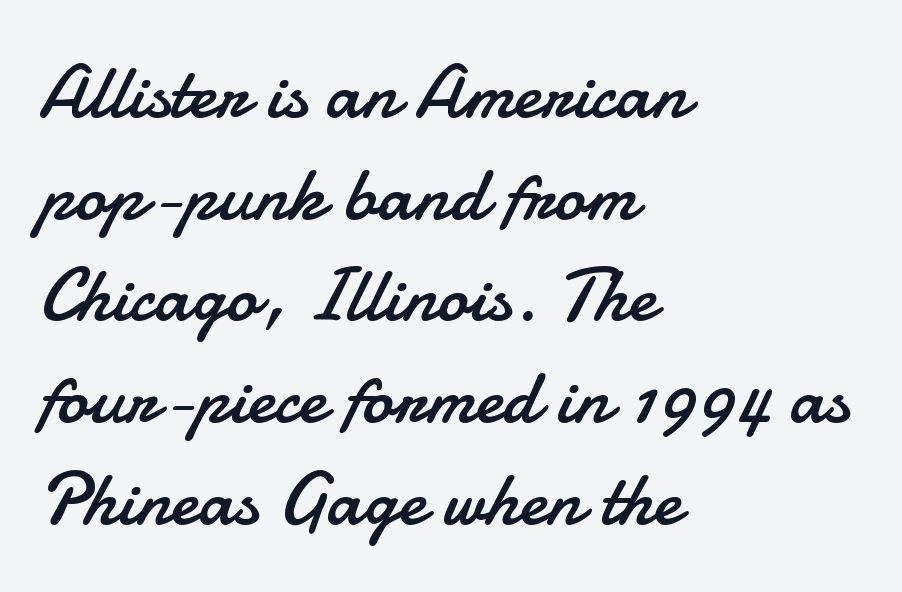
Horizontal alignment here is leftward, the default for most running prose. The strip under each line holds only bare page. The passage shown is typeset with a sans-serif family. You could call the tracking neutral — neither tight nor loose. The designer left line spacing at the default. This is not heavy type; no bold has been used.
